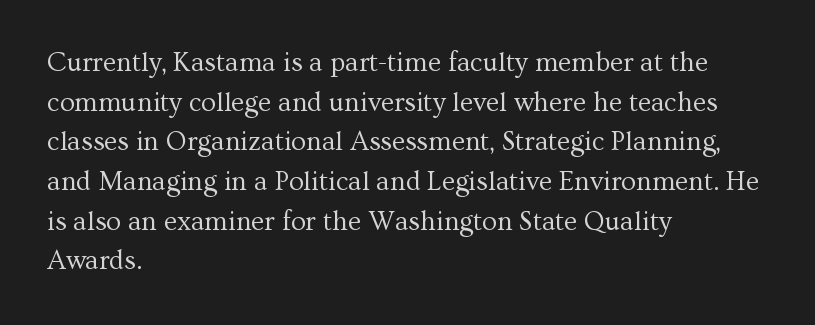
{"italic": "no", "bold": "no", "underline": "no", "align": "left", "line_spacing": "normal", "line_spacing_ratio": 1.47, "letter_spacing": "normal", "letter_spacing_em": 0.0, "glyph_px": 27}
